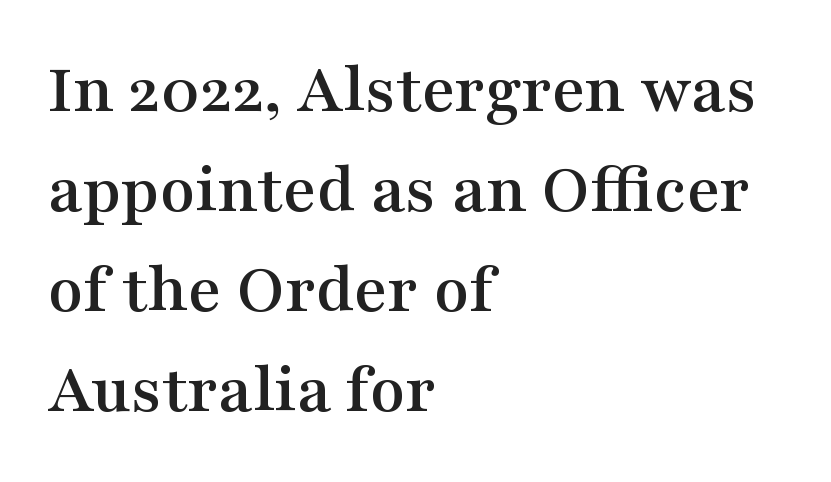
Q: Is the text italic (slanted)? A: No, it is upright.
Q: Is the typeface a serif or a sans-serif typeface? A: Serif.
Q: Is the text underlined? A: No.
Q: How is the paragraph aligned? A: Left-aligned.
Q: Is the spacing between letters normal or unusually wide? A: Normal.
Q: Is the spacing between lines tight, normal or loose? A: Normal.
Q: Width (condensed, normal, or wide)? A: Wide.
Q: Stroke contrast? A: Medium.
Q: x-height? A: Medium.
Q: Monospaced? A: No.
